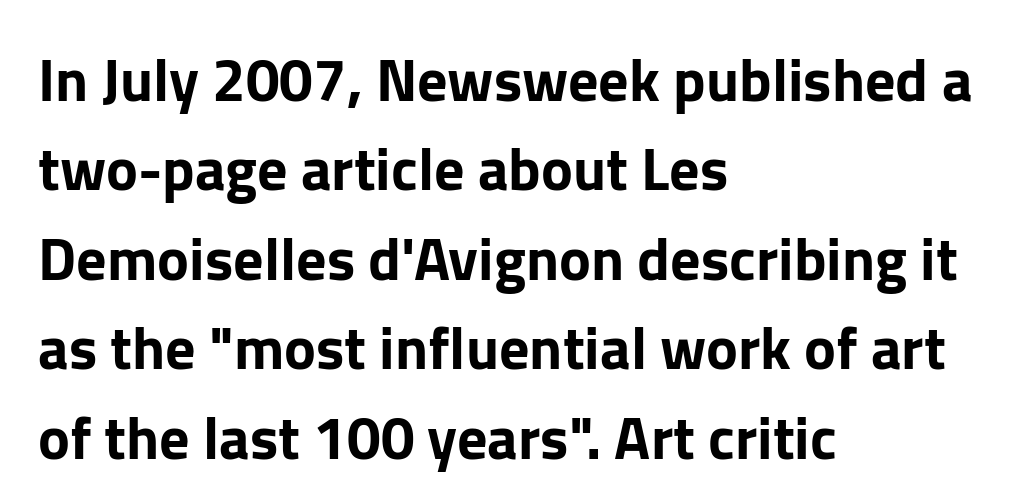
Q: Is the text italic (slanted)? A: No, it is upright.
Q: Is the typeface a serif or a sans-serif typeface? A: Sans-serif.
Q: Is the text underlined? A: No.
Q: How is the paragraph aligned? A: Left-aligned.
Q: Is the spacing between letters normal or unusually wide? A: Normal.
Q: Is the spacing between lines tight, normal or loose? A: Normal.
Q: Width (condensed, normal, or wide)? A: Normal.
Q: Stroke contrast? A: Low.
Q: x-height? A: Medium.
Q: Monospaced? A: No.
